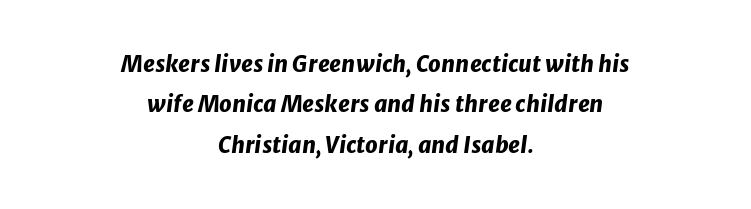
Q: Is the text bold? A: Yes.
Q: Is the text italic (slanted)? A: Yes, it leans right by about 8 degrees.
Q: Is the text underlined? A: No.
Q: How is the paragraph aligned? A: Centered.
Q: Is the spacing between letters normal or unusually wide? A: Normal.
